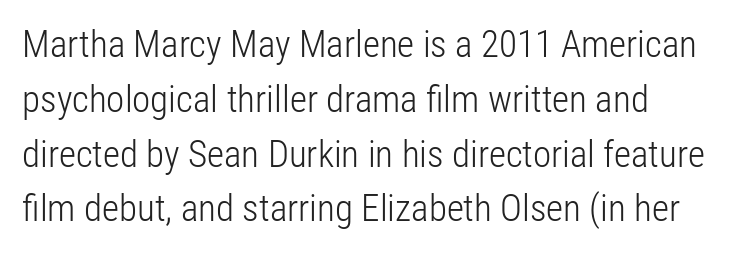
The image shows 37 px light, condensed sans-serif type, upright; set left-aligned, normal line spacing (1.48x), normal letter spacing, not underlined; low stroke contrast and a medium x-height.
